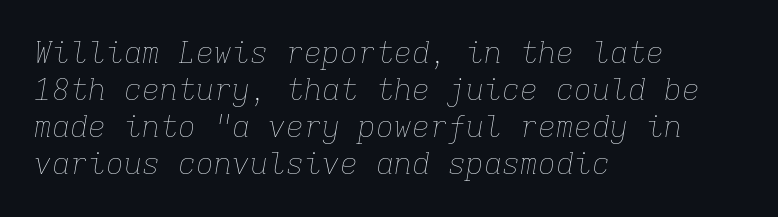
The cut favours lightness, reaching ordinary text weight at its darkest. The face used here is rendered with its standard letterfit. Is the type slanted? Yes — the strokes lean at a clear angle. Notice how the passage keeps a crisp vertical edge on the left only. Each row of text sits above clean, open space.
